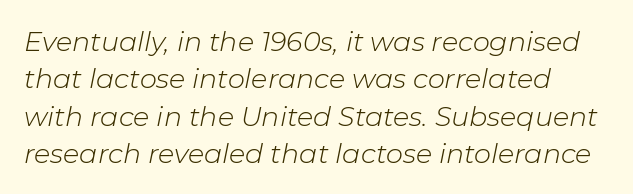
The image shows 27 px text type, italic (leaning right); set normal line spacing (1.38x), normal letter spacing, not underlined.
